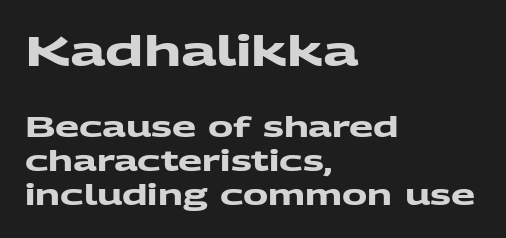
Does the type have serifs? No, each stem ends abruptly. Weight: bold. Whoever set this made the first block the dominant, larger element. The words here are not underlined. The lines in this sample share a left origin and differ only in where they stop.
